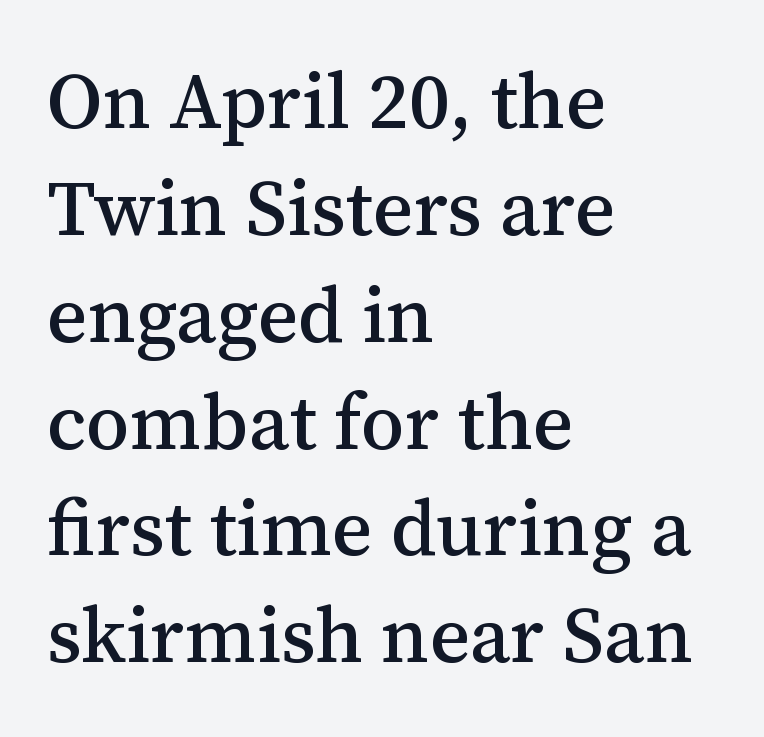
Examine the stroke ends and you'll spot serifs. The ragged edge is on the right, which tells us the setting is flush left. Lines of text with bare space underneath. Proportional: the letters do not fall into vertical columns. Posture: straight, roman, zero tilt.
